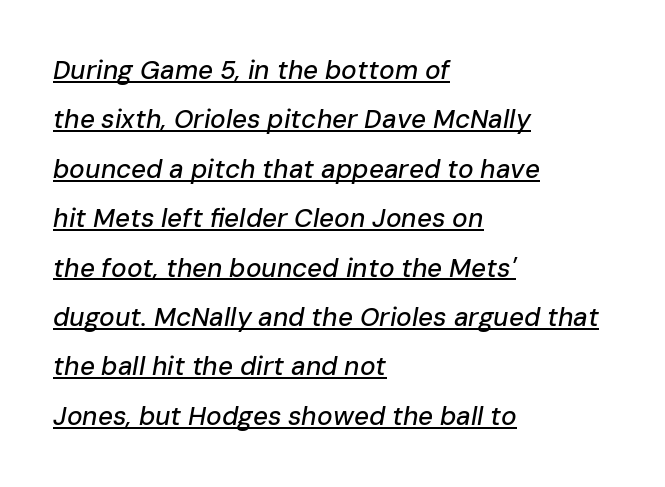
Nothing unusual about the tracking: characters are spaced as the font intends. Slanted lettering throughout. If you drew a ruler down the left edge, every line would touch it. If you measured baseline to baseline, you'd find a long distance. Decoration check: the copy is underlined.
